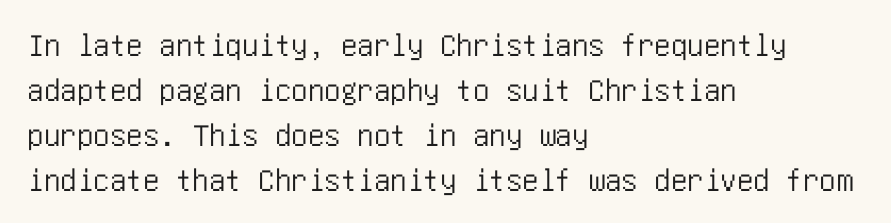
{"serif": "no", "italic": "no", "width": "condensed", "stroke_contrast": "low", "x_height": "large", "underline": "no", "align": "left", "line_spacing": "normal", "line_spacing_ratio": 1.36, "letter_spacing": "normal", "letter_spacing_em": 0.0, "glyph_px": 33}
